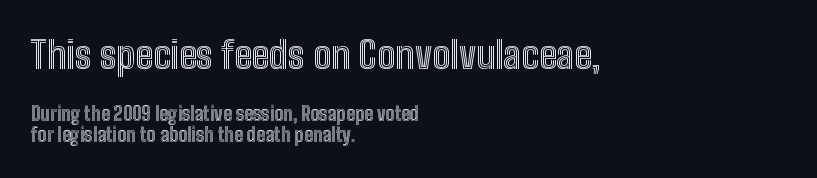
The image shows 38 px condensed type, upright; set left-aligned, tight line spacing (1.08x), normal letter spacing, not underlined; the first (top) block is 2.0x larger; a medium x-height.
